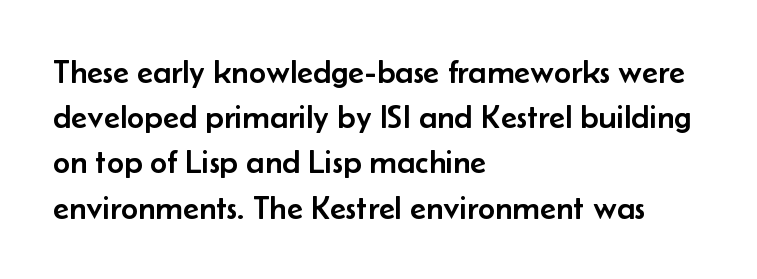
The image shows 33 px sans-serif type, upright; set left-aligned, normal line spacing (1.37x), normal letter spacing, not underlined; low stroke contrast and a small x-height.
